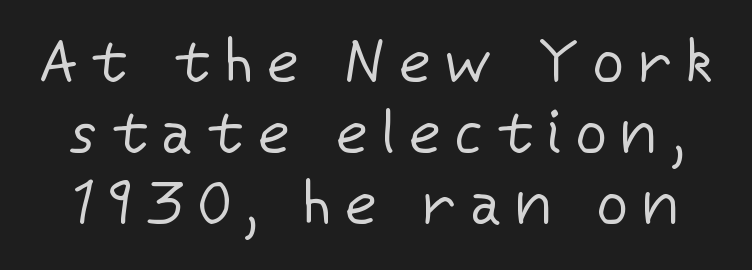
The image shows 61 px regular-weight sans-serif type, upright; set line spacing 1.16x, unusually wide letter spacing (+0.24 em), not underlined; low stroke contrast and a medium x-height.
